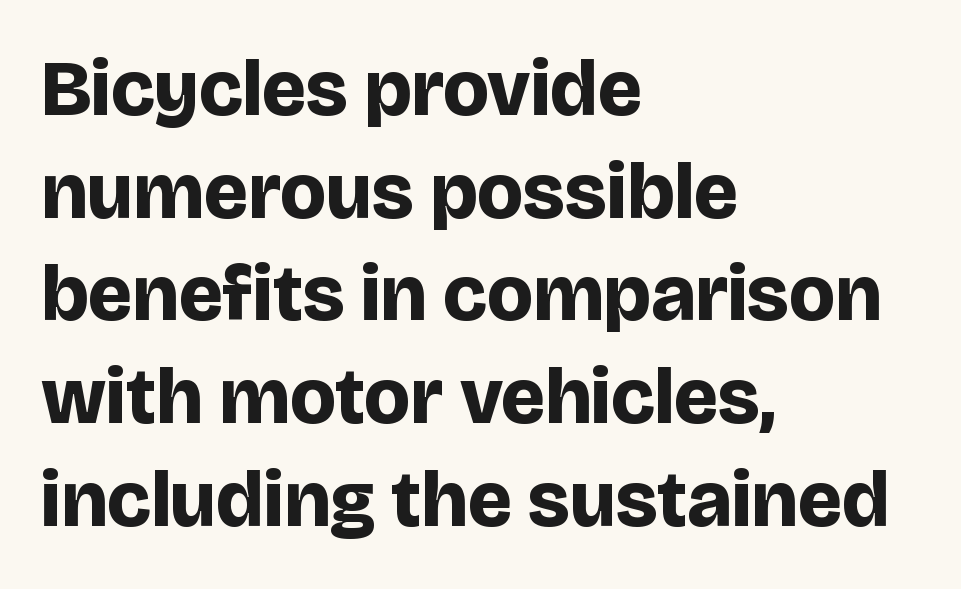
{"serif": "no", "italic": "no", "bold": "yes", "weight": "bold", "width": "normal", "stroke_contrast": "low", "x_height": "large", "monospaced": "no", "underline": "no", "align": "left", "line_spacing": "normal", "line_spacing_ratio": 1.3, "letter_spacing": "normal", "letter_spacing_em": 0.0, "glyph_px": 79}
